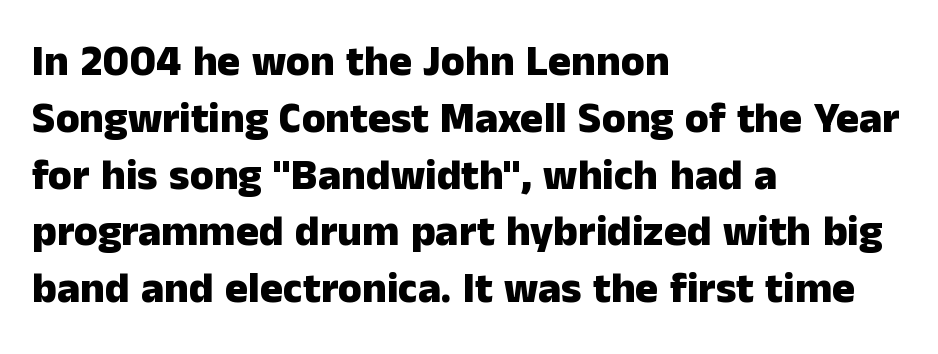
The image shows 43 px heavy sans-serif type, upright; set left-aligned, normal line spacing (1.32x), normal letter spacing, not underlined; low stroke contrast and a medium x-height.
